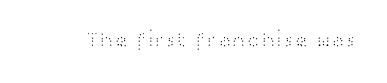
{"italic": "no", "bold": "no", "underline": "no", "letter_spacing": "normal", "letter_spacing_em": 0.0, "glyph_px": 22}
